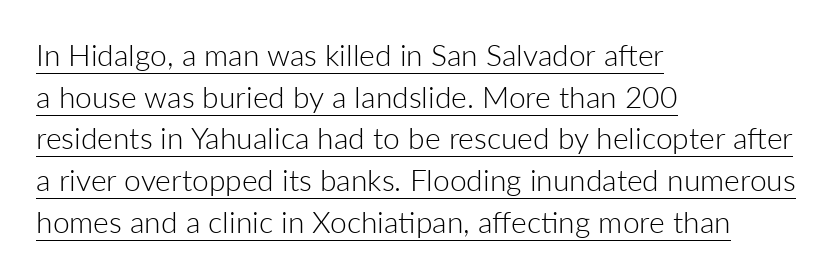
Reading down the block, your eye returns to a fixed left position each line. Proportional: the letters do not fall into vertical columns. No chunkiness to these letters — they're not bold. A roman cut, with each character standing at attention.
